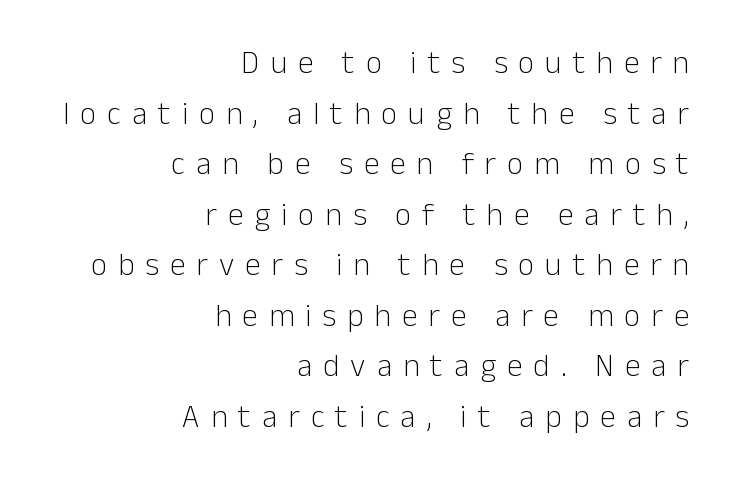
The image shows 32 px light sans-serif type, upright; set right-aligned, normal line spacing (1.58x), unusually wide letter spacing (+0.34 em), not underlined; low stroke contrast and a medium x-height.
